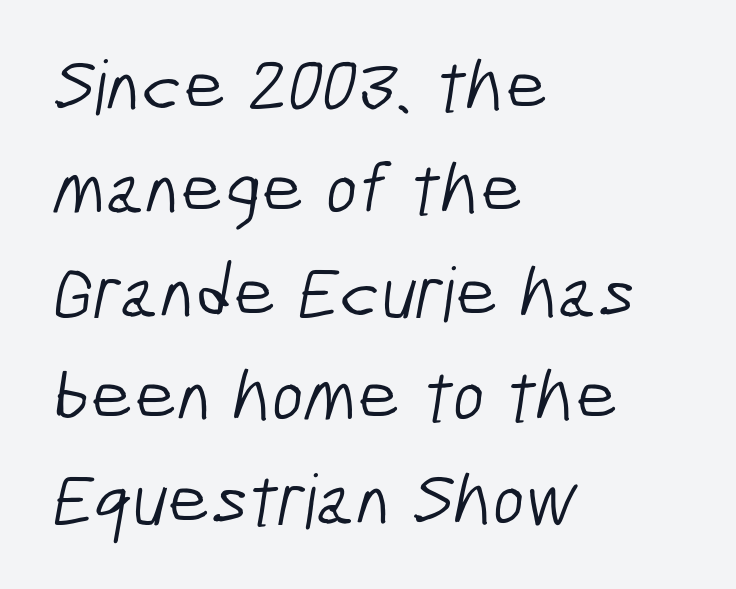
{"serif": "no", "bold": "no", "weight": "light", "width": "condensed", "stroke_contrast": "low", "x_height": "medium", "monospaced": "no", "underline": "no", "align": "left", "line_spacing": "normal", "line_spacing_ratio": 1.38, "letter_spacing": "normal", "letter_spacing_em": 0.0, "glyph_px": 75}
